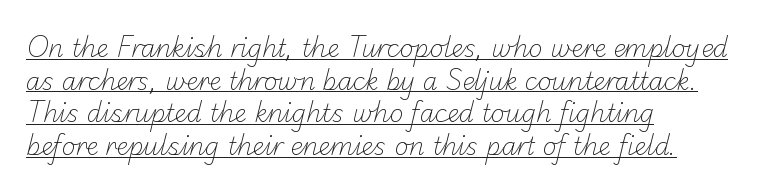
The image shows 24 px text type; set left-aligned, normal line spacing (1.36x), normal letter spacing, underlined.
